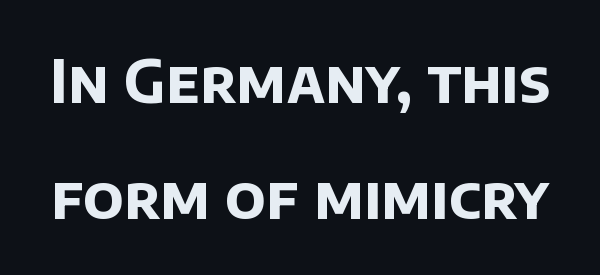
Letters rest on an invisible, unmarked baseline. Think of a printed novel: that variable character pitch is what you see here. These words are printed bold, with thick strokes throughout. The letters carry no serifs — their stems end cleanly without finishing strokes.
